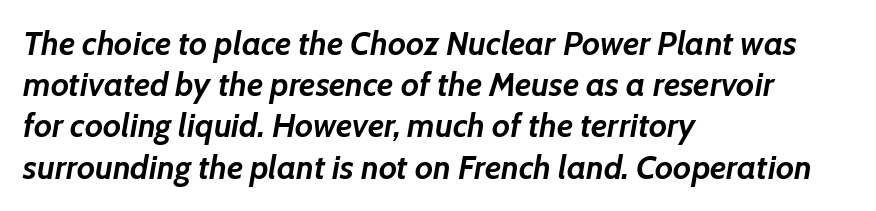
Q: Is the text bold? A: Yes.
Q: Is the text italic (slanted)? A: Yes, it leans right by about 7 degrees.
Q: Is the text underlined? A: No.
Q: How is the paragraph aligned? A: Left-aligned.
Q: Is the spacing between letters normal or unusually wide? A: Normal.
Q: Is the spacing between lines tight, normal or loose? A: Normal.
Q: Width (condensed, normal, or wide)? A: Normal.
Q: Stroke contrast? A: Low.
Q: x-height? A: Medium.
Q: Monospaced? A: No.
